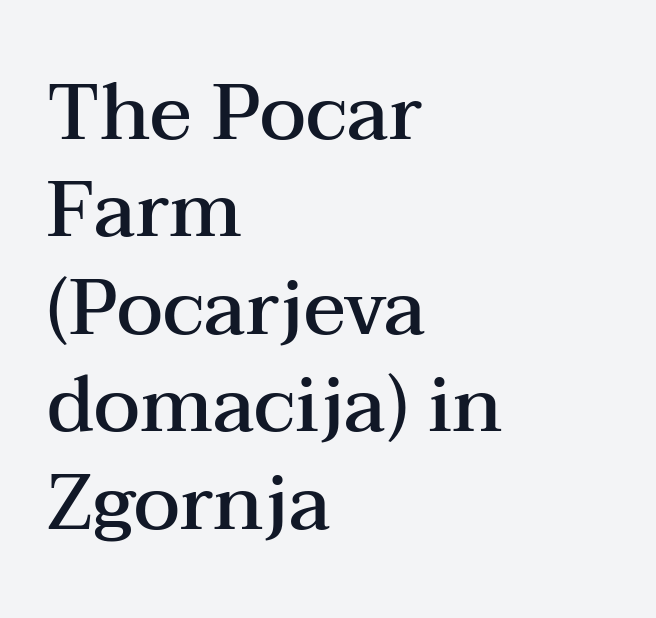
Moderately thickened strokes mark this as semibold type. Descenders are the only things crossing below the line. Regarding leading, the lines here are spaced in the standard way. Check where the strokes stop: tiny serifs finish them off. This sample uses plain, unmodified letter spacing. The lettering holds an erect, upright posture throughout.
